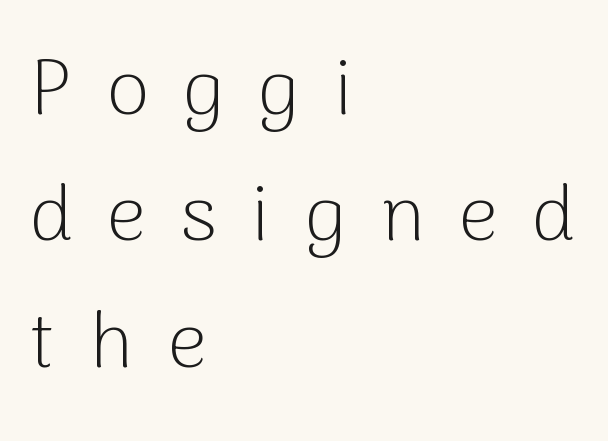
Q: Is the text bold? A: No.
Q: Is the text italic (slanted)? A: No, it is upright.
Q: Is the typeface a serif or a sans-serif typeface? A: Sans-serif.
Q: Is the text underlined? A: No.
Q: How is the paragraph aligned? A: Left-aligned.
Q: Is the spacing between letters normal or unusually wide? A: Unusually wide.
Q: Is the spacing between lines tight, normal or loose? A: Normal.
Q: Width (condensed, normal, or wide)? A: Normal.
Q: Stroke contrast? A: Low.
Q: x-height? A: Medium.
Q: Monospaced? A: No.
